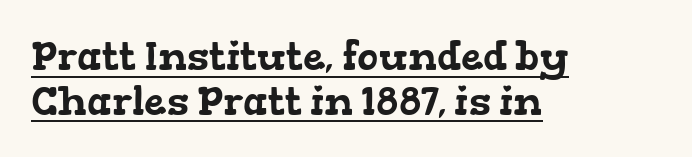
{"serif": "yes", "width": "wide", "stroke_contrast": "low", "x_height": "medium", "monospaced": "no", "underline": "yes", "align": "left", "line_spacing": "tight", "line_spacing_ratio": 1.12, "letter_spacing": "normal", "letter_spacing_em": 0.0, "glyph_px": 40}
